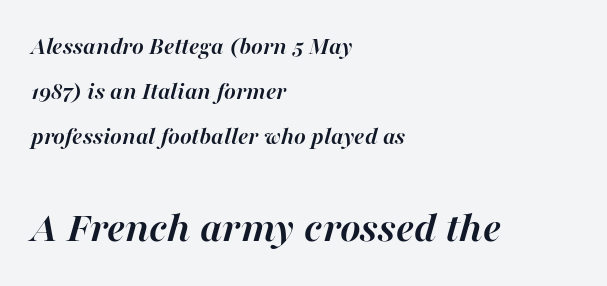
Q: Is the text bold? A: Yes.
Q: Is the text italic (slanted)? A: Yes, it leans right by about 16 degrees.
Q: Is the text underlined? A: No.
Q: How is the paragraph aligned? A: Left-aligned.
Q: Is the spacing between letters normal or unusually wide? A: Normal.
Q: Which block of text is set in a larger size, the first (top) or the second (bottom)? A: The second (bottom) one.
Q: Width (condensed, normal, or wide)? A: Normal.
Q: Stroke contrast? A: High.
Q: x-height? A: Medium.
Q: Monospaced? A: No.
